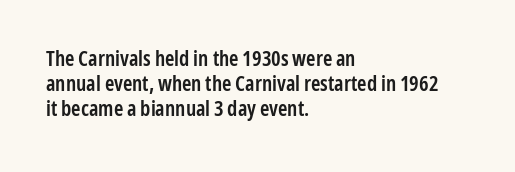
Q: Is the text bold? A: Semi-bold.
Q: Is the text italic (slanted)? A: No, it is upright.
Q: Is the text underlined? A: No.
Q: How is the paragraph aligned? A: Left-aligned.
Q: Is the spacing between letters normal or unusually wide? A: Normal.
